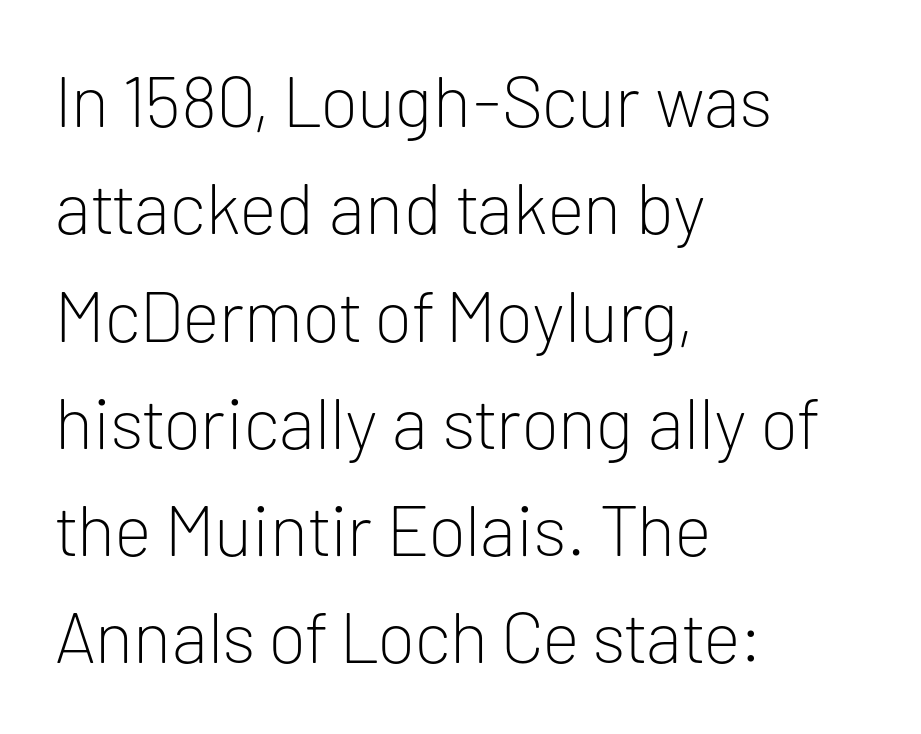
The image shows 72 px light sans-serif type, upright; set left-aligned, normal line spacing (1.49x), normal letter spacing, not underlined; low stroke contrast and a medium x-height.
